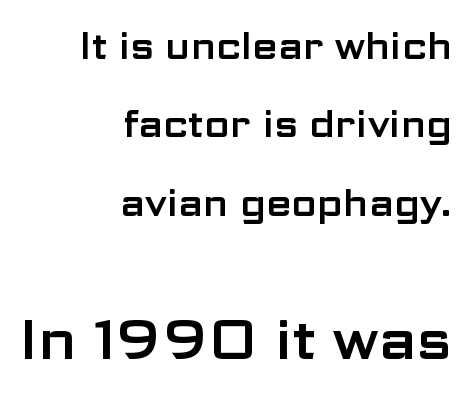
{"serif": "no", "italic": "no", "width": "wide", "stroke_contrast": "low", "x_height": "medium", "monospaced": "no", "underline": "no", "align": "right", "line_spacing": "loose", "line_spacing_ratio": 2.12, "letter_spacing": "normal", "letter_spacing_em": 0.0, "larger_block": "second", "size_ratio": 1.51, "glyph_px": 56}
